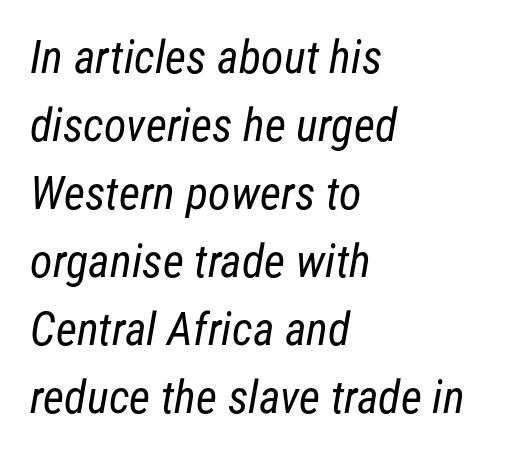
Q: Is the text bold? A: No.
Q: Is the typeface a serif or a sans-serif typeface? A: Sans-serif.
Q: Is the text underlined? A: No.
Q: How is the paragraph aligned? A: Left-aligned.
Q: Is the spacing between letters normal or unusually wide? A: Normal.
Q: Is the spacing between lines tight, normal or loose? A: Normal.
Q: Width (condensed, normal, or wide)? A: Condensed.
Q: Stroke contrast? A: Low.
Q: x-height? A: Medium.
Q: Monospaced? A: No.
